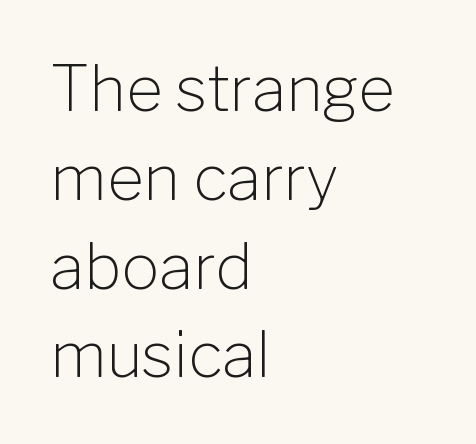
Q: Is the text bold? A: No.
Q: Is the text italic (slanted)? A: No, it is upright.
Q: Is the typeface a serif or a sans-serif typeface? A: Sans-serif.
Q: Is the text underlined? A: No.
Q: How is the paragraph aligned? A: Left-aligned.
Q: Is the spacing between letters normal or unusually wide? A: Normal.
Q: Is the spacing between lines tight, normal or loose? A: Normal.
Q: Width (condensed, normal, or wide)? A: Normal.
Q: Stroke contrast? A: Low.
Q: x-height? A: Medium.
Q: Monospaced? A: No.
